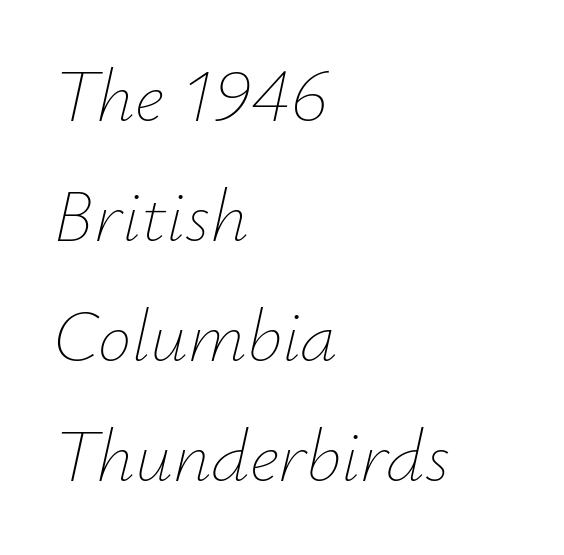
The image shows 75 px thin type, italic (leaning right); set left-aligned, normal line spacing (1.6x), normal letter spacing, not underlined; low stroke contrast and a small x-height.
